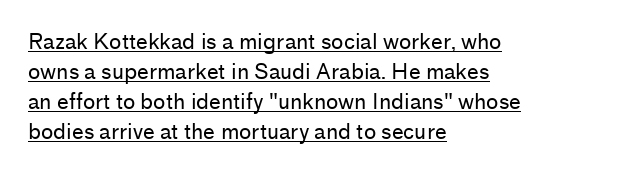
A light-to-regular cut is what we see here. This sample uses an upright cut, with every glyph sitting square on the baseline. The passage shown stacks its lines at a standard gap. Each line starts at the same left margin while the right side varies. The glyphs are accompanied by a horizontal stroke just below them. These lines keep a tight, regular rhythm from letter to letter.
